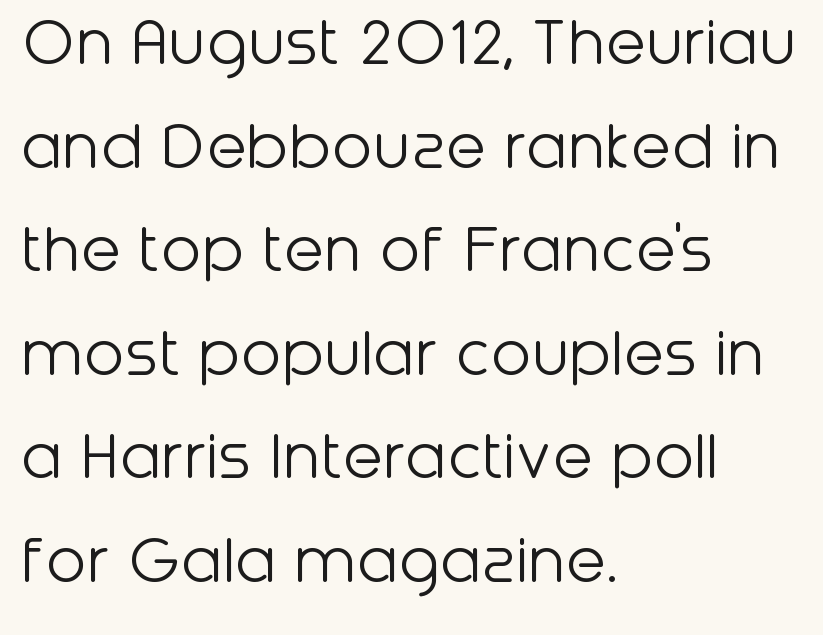
Q: Is the text bold? A: No.
Q: Is the text italic (slanted)? A: No, it is upright.
Q: Is the typeface a serif or a sans-serif typeface? A: Sans-serif.
Q: Is the text underlined? A: No.
Q: How is the paragraph aligned? A: Left-aligned.
Q: Is the spacing between letters normal or unusually wide? A: Normal.
Q: Is the spacing between lines tight, normal or loose? A: Normal.
Q: Width (condensed, normal, or wide)? A: Normal.
Q: Stroke contrast? A: Low.
Q: x-height? A: Medium.
Q: Monospaced? A: No.
